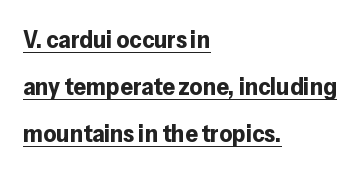
The image shows 25 px bold type, upright; set left-aligned, line spacing 1.88x, normal letter spacing, underlined.
